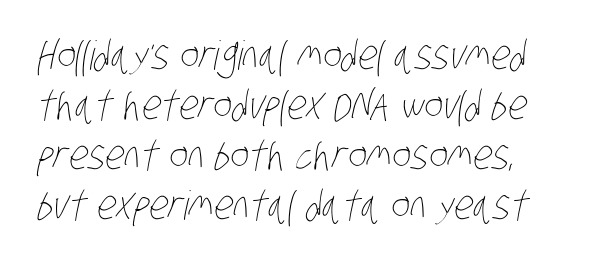
Q: Is the text bold? A: No.
Q: Is the text underlined? A: No.
Q: How is the paragraph aligned? A: Left-aligned.
Q: Is the spacing between letters normal or unusually wide? A: Normal.
Q: Is the spacing between lines tight, normal or loose? A: Normal.
Q: Width (condensed, normal, or wide)? A: Condensed.
Q: Stroke contrast? A: Low.
Q: x-height? A: Large.
Q: Monospaced? A: No.
